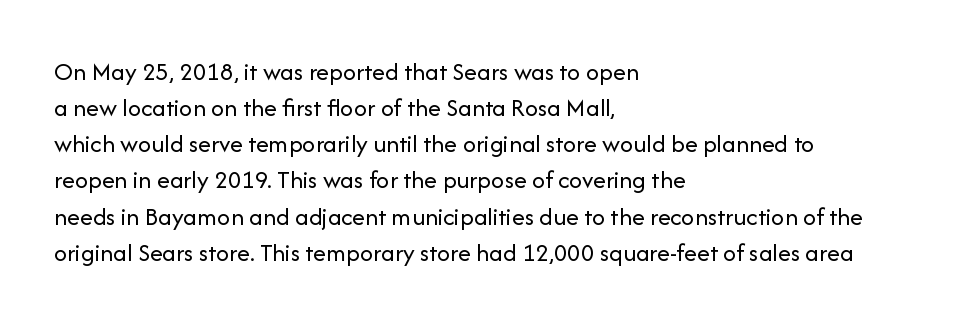
Q: Is the text bold? A: No.
Q: Is the text italic (slanted)? A: No, it is upright.
Q: Is the text underlined? A: No.
Q: How is the paragraph aligned? A: Left-aligned.
Q: Is the spacing between letters normal or unusually wide? A: Normal.
Q: Is the spacing between lines tight, normal or loose? A: Normal.
